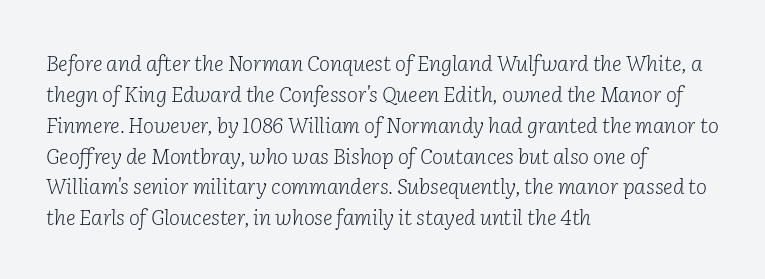
{"italic": "yes", "lean": "right", "slant_degrees": 2, "bold": "no", "underline": "no", "align": "left", "line_spacing": "normal", "line_spacing_ratio": 1.47, "letter_spacing": "normal", "letter_spacing_em": 0.0, "glyph_px": 21}
